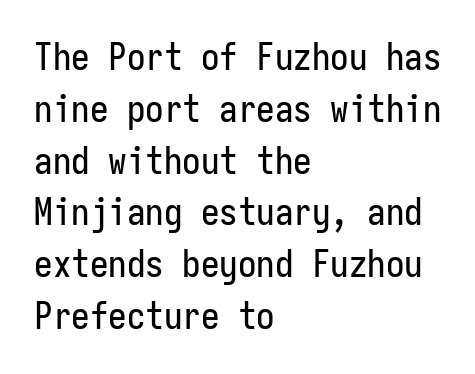
{"serif": "no", "italic": "no", "width": "condensed", "stroke_contrast": "low", "x_height": "medium", "monospaced": "yes", "underline": "no", "align": "left", "line_spacing": "normal", "line_spacing_ratio": 1.4, "letter_spacing": "normal", "letter_spacing_em": 0.0, "glyph_px": 37}
